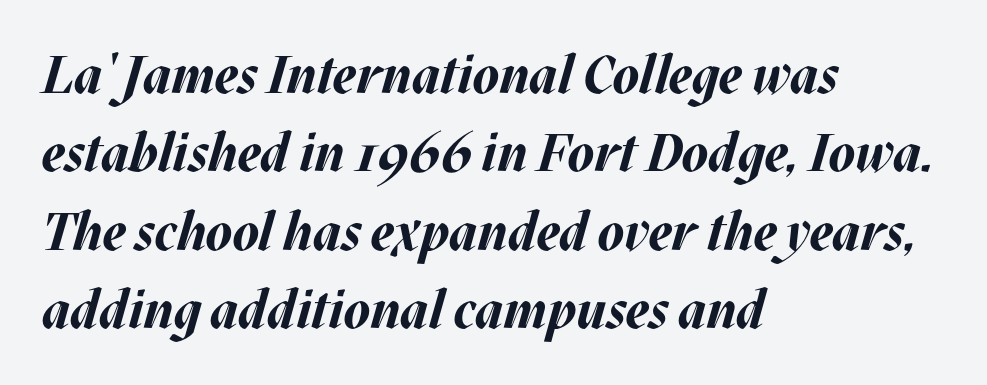
{"italic": "yes", "lean": "right", "slant_degrees": 17, "bold": "yes", "weight": "bold", "width": "normal", "stroke_contrast": "medium", "x_height": "large", "monospaced": "no", "underline": "no", "align": "left", "line_spacing": "normal", "line_spacing_ratio": 1.48, "letter_spacing": "normal", "letter_spacing_em": 0.0, "glyph_px": 53}
